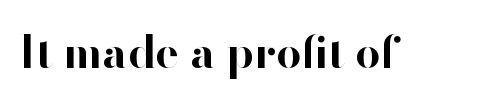
The image shows 44 px bold sans-serif type, upright; set normal letter spacing, not underlined; high stroke contrast and a small x-height.
